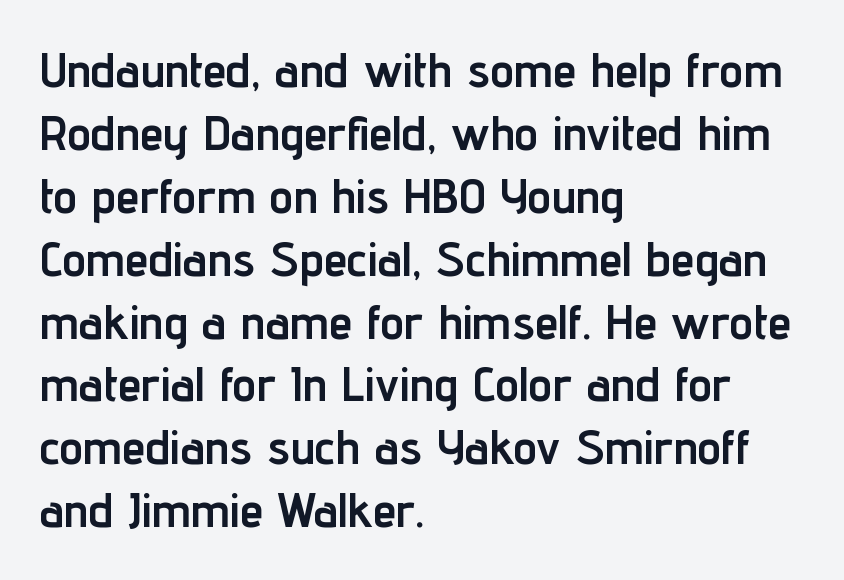
Spacing between characters is what you'd get straight out of the box. Stroke terminals: plain, sans-serif. The axis of the letterforms is exactly vertical. Each line starts at the same left margin while the right side varies.
